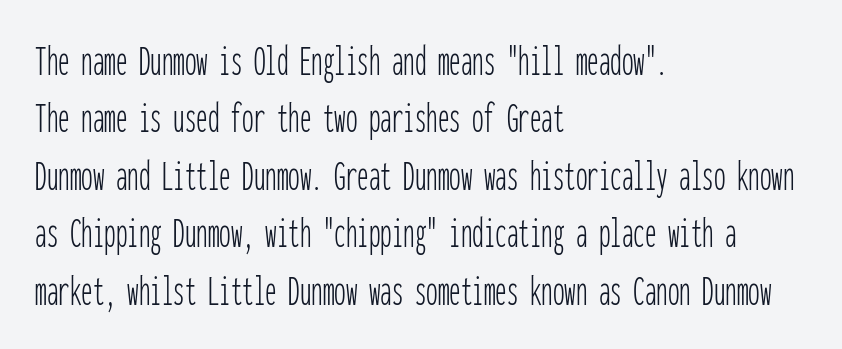
The image shows 46 px thin, condensed sans-serif type, upright, monospaced; set left-aligned, normal line spacing (1.25x), normal letter spacing, not underlined; low stroke contrast and a medium x-height.
